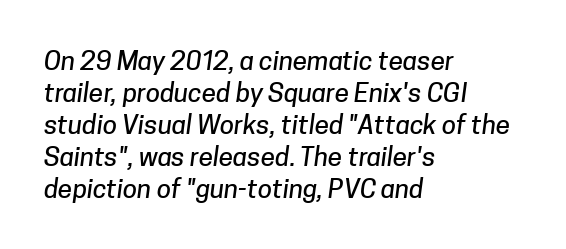
Q: Is the text underlined? A: No.
Q: How is the paragraph aligned? A: Left-aligned.
Q: Is the spacing between letters normal or unusually wide? A: Normal.
